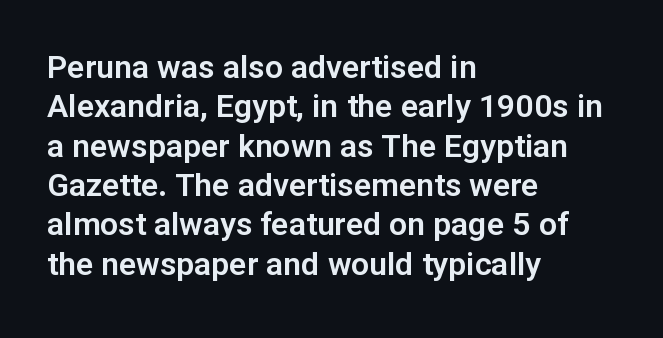
Observe the absence of serifs on each vertical stroke in this sample. Look at the tracking — it's just the regular setting, nothing added. Proportional: the letters do not fall into vertical columns. Underlining? Definitely not there. Caption: multi-line text, flush left, ragged right. Style check: upright.
